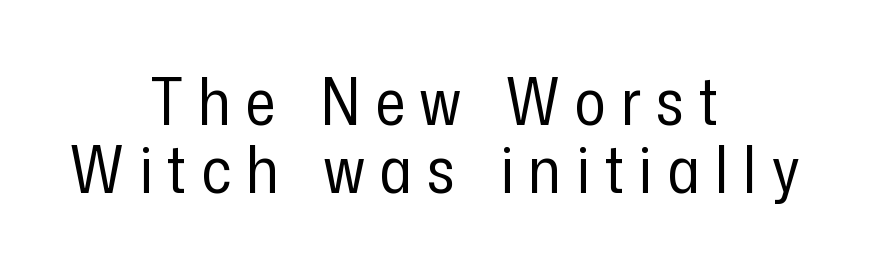
A typesetter would mark this as roman, not italic. The lines are packed closely together with very little leading. The face used here is rendered with a markedly widened letterfit. Is this a sans? Yes — the strokes have no serifs. Is the stroke heavy? The answer is a plain regular-or-lighter.
